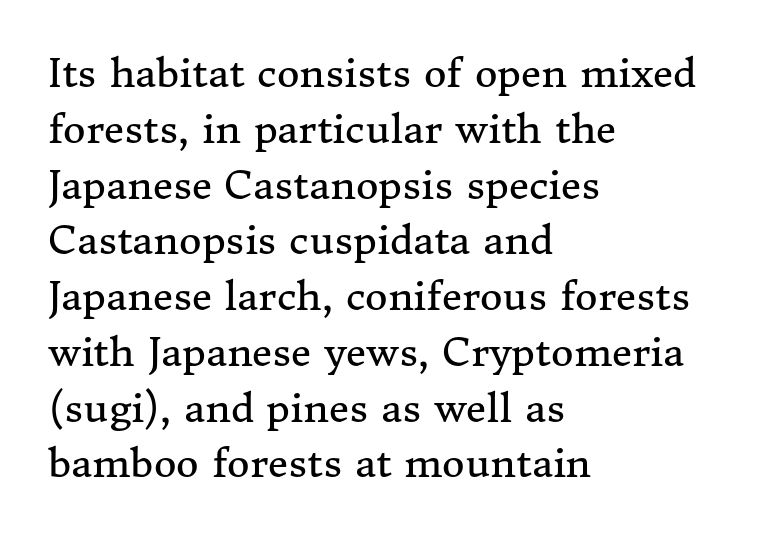
{"serif": "yes", "italic": "no", "bold": "no", "weight": "regular", "width": "normal", "stroke_contrast": "medium", "x_height": "medium", "monospaced": "no", "underline": "no", "align": "left", "line_spacing": "normal", "line_spacing_ratio": 1.43, "letter_spacing": "normal", "letter_spacing_em": 0.0, "glyph_px": 39}
